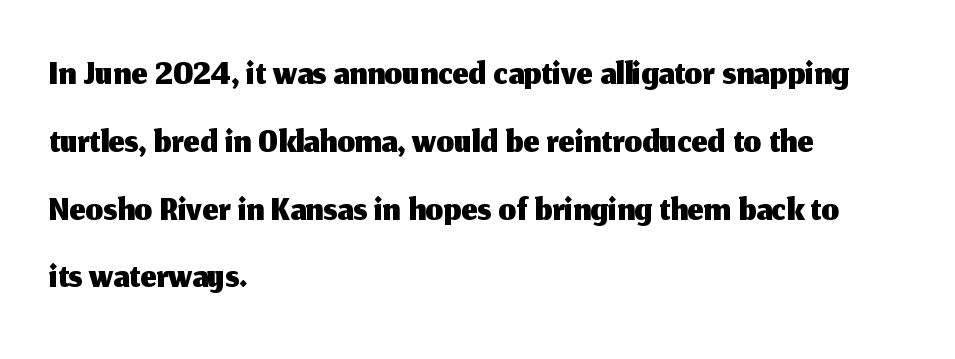
The image shows 56 px sans-serif type, upright; set left-aligned, line spacing 1.21x, normal letter spacing, not underlined; medium stroke contrast and a medium x-height.
